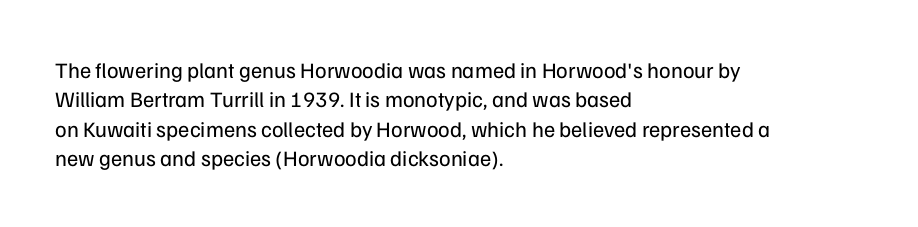
{"italic": "no", "bold": "no", "underline": "no", "align": "left", "line_spacing": "normal", "line_spacing_ratio": 1.34, "letter_spacing": "normal", "letter_spacing_em": 0.0, "glyph_px": 22}
